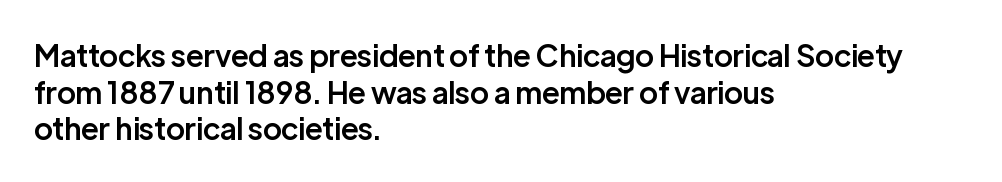
The image shows 30 px semibold sans-serif type, upright; set left-aligned, line spacing 1.22x, normal letter spacing, not underlined; low stroke contrast and a medium x-height.
